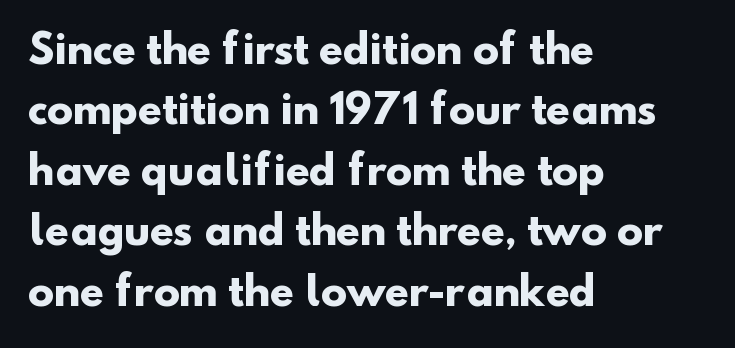
The image shows 39 px heavy sans-serif type; set left-aligned, normal line spacing (1.55x), normal letter spacing, not underlined; low stroke contrast and a small x-height.
